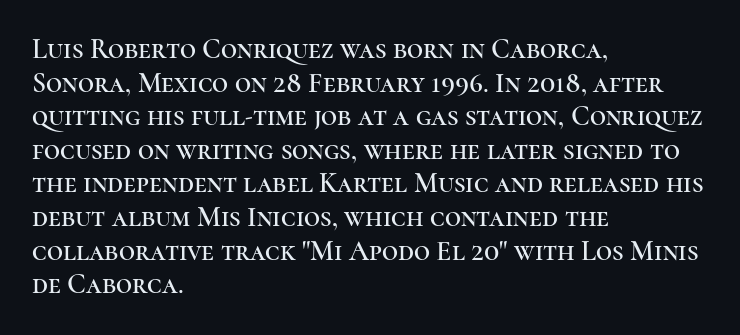
The image shows 28 px serif type, upright; set left-aligned, line spacing 1.2x, normal letter spacing, not underlined; high stroke contrast and a medium x-height.
